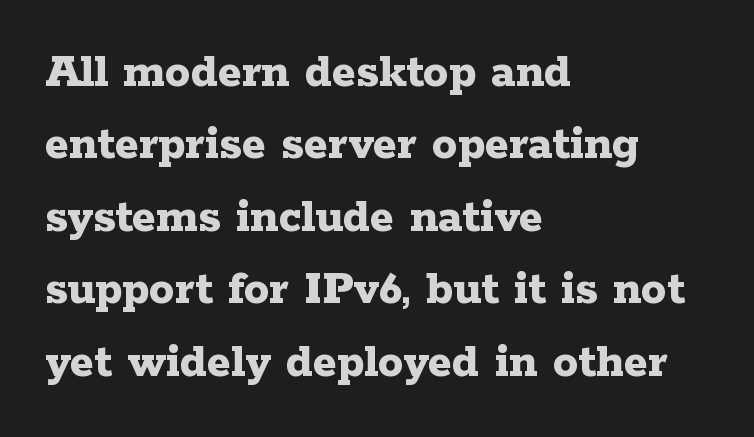
Q: Is the text bold? A: Yes.
Q: Is the text italic (slanted)? A: No, it is upright.
Q: Is the typeface a serif or a sans-serif typeface? A: Serif.
Q: Is the text underlined? A: No.
Q: How is the paragraph aligned? A: Left-aligned.
Q: Is the spacing between letters normal or unusually wide? A: Normal.
Q: Is the spacing between lines tight, normal or loose? A: Normal.
Q: Width (condensed, normal, or wide)? A: Wide.
Q: Stroke contrast? A: Low.
Q: x-height? A: Medium.
Q: Monospaced? A: No.
